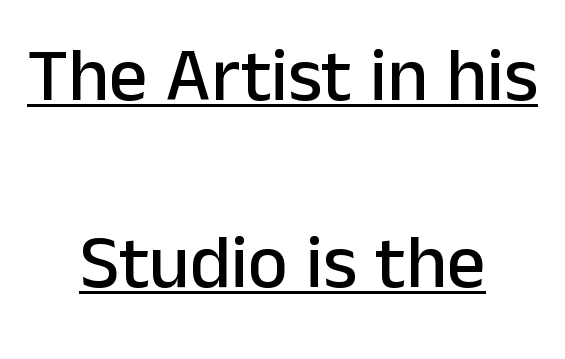
The image shows 76 px sans-serif type, upright; set centered, loose line spacing (2.46x), normal letter spacing, underlined; low stroke contrast and a medium x-height.
